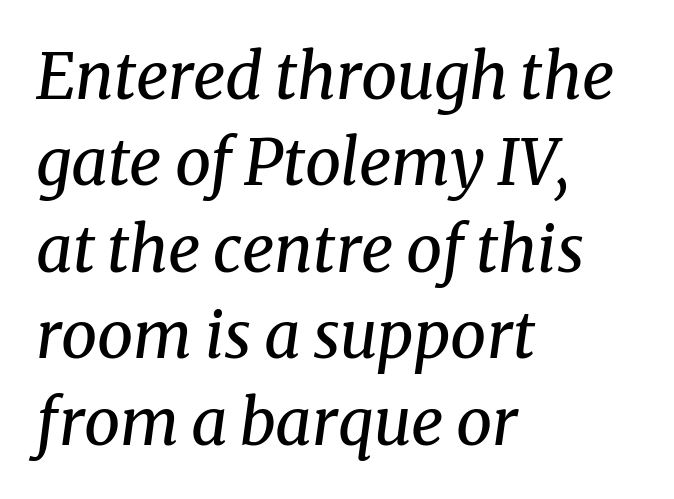
The image shows 64 px regular-weight serif type, italic (leaning right); set left-aligned, normal line spacing (1.35x), normal letter spacing, not underlined; medium stroke contrast and a medium x-height.
